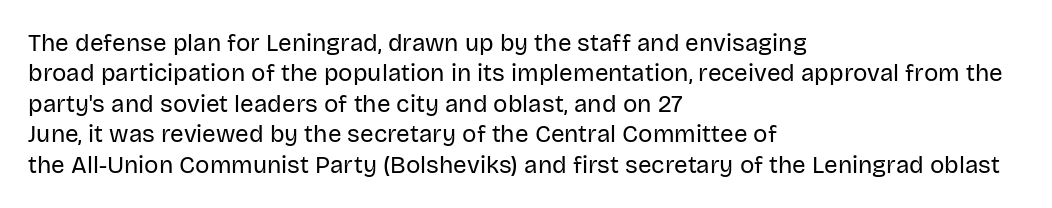
Q: Is the text bold? A: No.
Q: Is the text italic (slanted)? A: No, it is upright.
Q: Is the text underlined? A: No.
Q: How is the paragraph aligned? A: Left-aligned.
Q: Is the spacing between letters normal or unusually wide? A: Normal.
Q: Is the spacing between lines tight, normal or loose? A: Normal.
